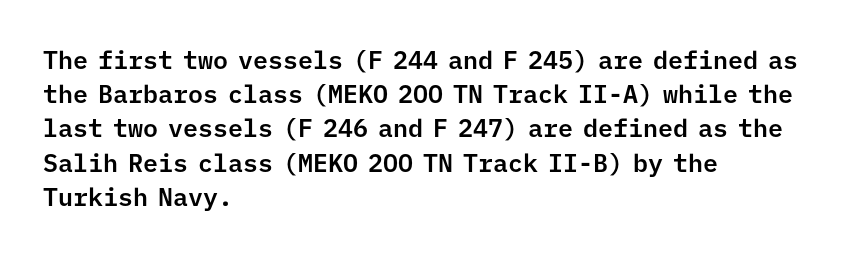
The image shows 25 px text type, upright; set left-aligned, normal line spacing (1.37x), normal letter spacing, not underlined.
